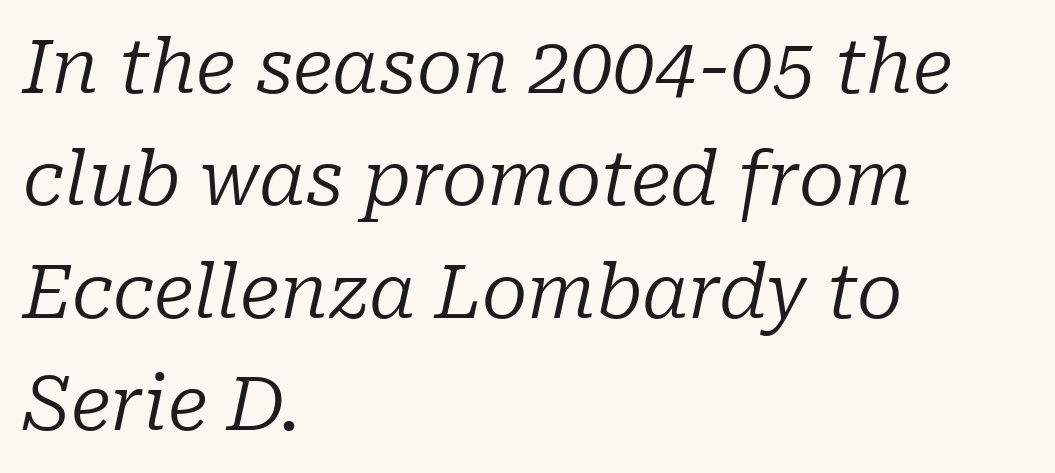
Q: Is the text bold? A: No.
Q: Is the text italic (slanted)? A: Yes, it leans right by about 10 degrees.
Q: Is the typeface a serif or a sans-serif typeface? A: Serif.
Q: Is the text underlined? A: No.
Q: How is the paragraph aligned? A: Left-aligned.
Q: Is the spacing between letters normal or unusually wide? A: Normal.
Q: Is the spacing between lines tight, normal or loose? A: Normal.
Q: Width (condensed, normal, or wide)? A: Normal.
Q: Stroke contrast? A: Low.
Q: x-height? A: Medium.
Q: Monospaced? A: No.
